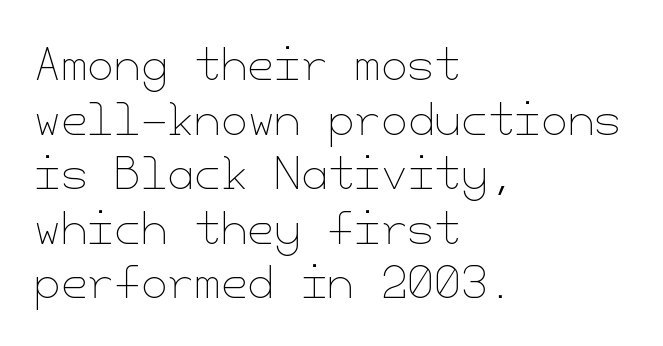
The image shows 43 px thin type, upright; set left-aligned, normal line spacing (1.27x), normal letter spacing, not underlined; low stroke contrast and a small x-height.
